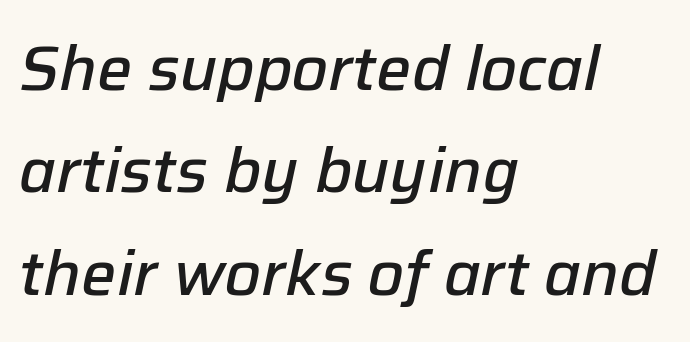
Q: Is the text bold? A: Semi-bold.
Q: Is the text italic (slanted)? A: Yes, it leans right by about 12 degrees.
Q: Is the text underlined? A: No.
Q: How is the paragraph aligned? A: Left-aligned.
Q: Is the spacing between letters normal or unusually wide? A: Normal.
Q: Is the spacing between lines tight, normal or loose? A: Normal.
Q: Width (condensed, normal, or wide)? A: Normal.
Q: Stroke contrast? A: Low.
Q: x-height? A: Medium.
Q: Monospaced? A: No.
